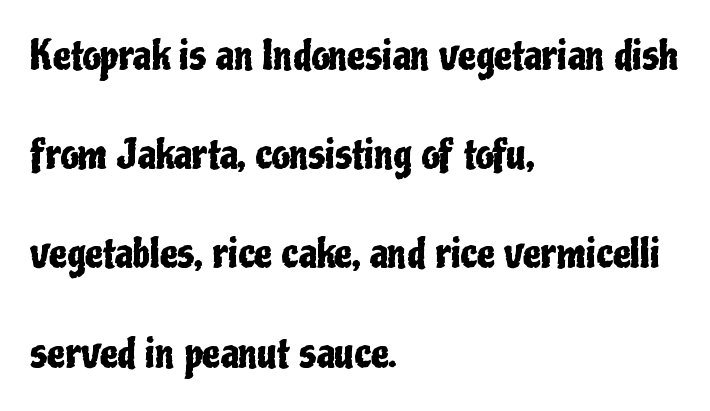
In terms of posture, this sample is upright. Honestly, the letter spacing is just normal — you wouldn't notice it. You could not count columns in this text — the font is proportionally spaced. Unmarked baselines from the first word to the last. Leftover space on each line is placed entirely after the last word.
